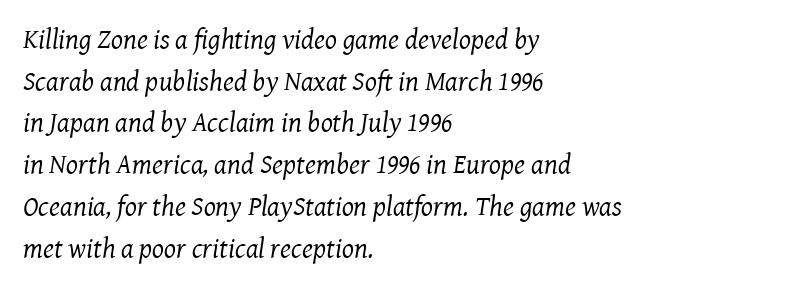
The string is rendered with underlining switched off. Reading down the column, the eye jumps a familiar distance to each next line. The typesetter chose a ragged-right arrangement here. Looks like regular typesetting: each glyph gets only the width it needs. Counters stay open thanks to moderate or lighter strokes. Serif or sans? Serif — the stroke terminals have little feet.
